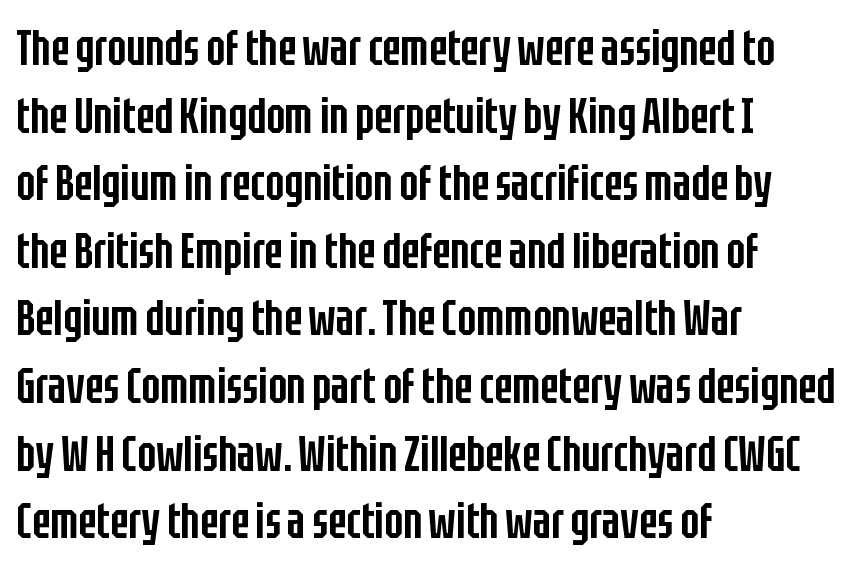
Casual observation: everything's shoved over to the left. Posture: straight, roman, zero tilt. Does the leading feel generous? No, just average. What weight is shown? A semibold, between regular and bold. Letters rest on an invisible, unmarked baseline.
